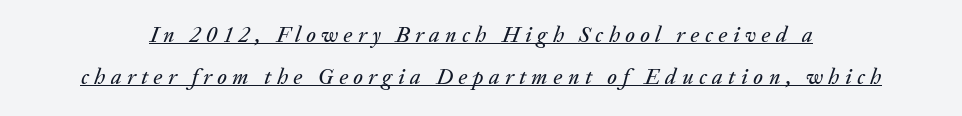
The image shows 22 px text type, italic (leaning right); set loose line spacing (1.91x), unusually wide letter spacing (+0.25 em), underlined.
